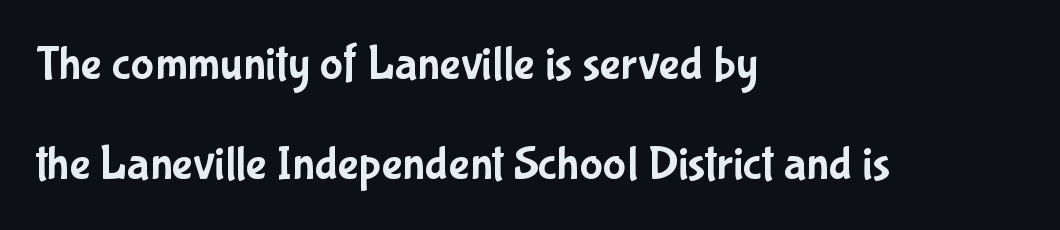
The designer went with a sans here, leaving each stem footless. The line texture is even and compact thanks to regular tracking. Reading down the block, your eye returns to a fixed left position each line. Do the letters lean? They stand straight. No word sits above an underline. The passage shown stacks its lines with a broad gap.
